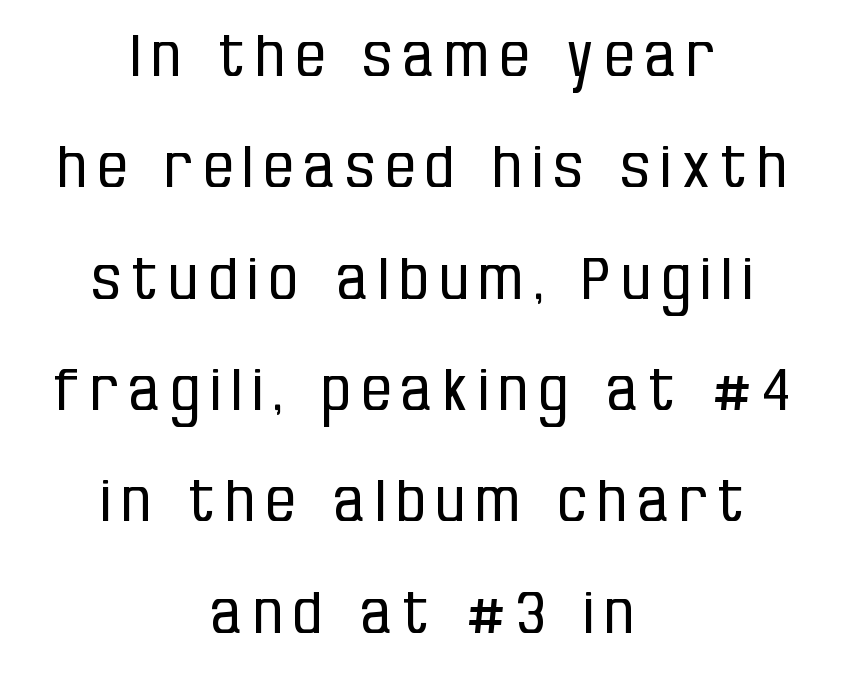
The image shows 58 px regular-weight, condensed sans-serif type, upright; set centered, loose line spacing (1.92x), not underlined; low stroke contrast and a large x-height.
